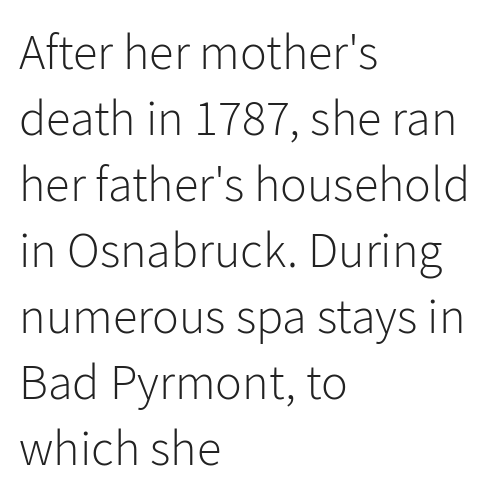
The image shows 50 px light sans-serif type, upright; set left-aligned, normal line spacing (1.32x), normal letter spacing, not underlined; low stroke contrast and a medium x-height.
